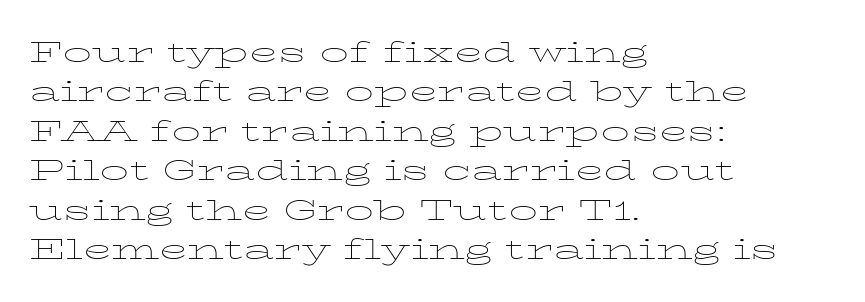
Q: Is the text bold? A: No.
Q: Is the text italic (slanted)? A: No, it is upright.
Q: Is the typeface a serif or a sans-serif typeface? A: Serif.
Q: Is the text underlined? A: No.
Q: How is the paragraph aligned? A: Left-aligned.
Q: Is the spacing between letters normal or unusually wide? A: Normal.
Q: Is the spacing between lines tight, normal or loose? A: Normal.
Q: Width (condensed, normal, or wide)? A: Wide.
Q: Stroke contrast? A: Low.
Q: x-height? A: Medium.
Q: Monospaced? A: No.
